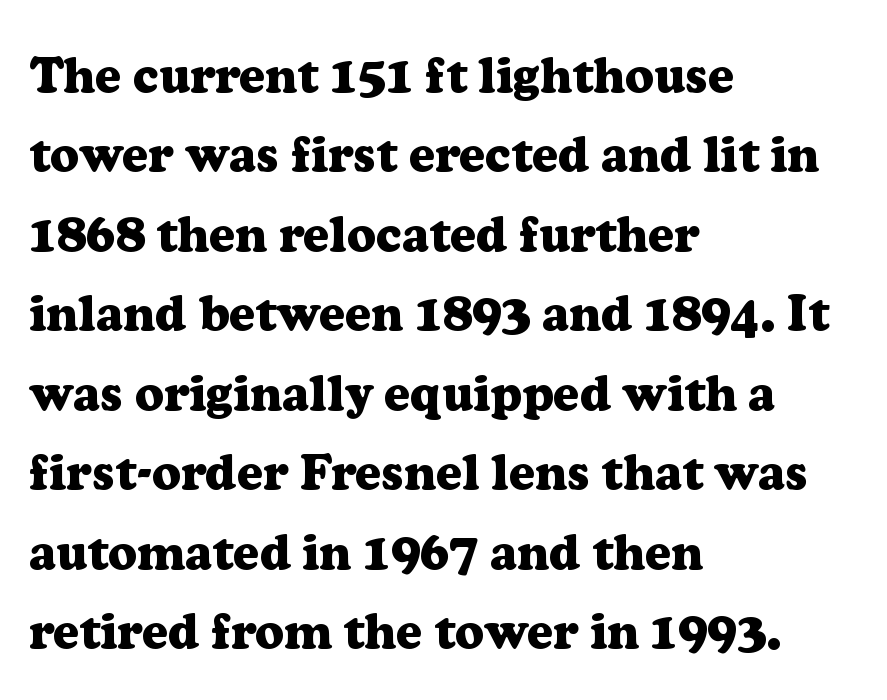
{"serif": "yes", "italic": "no", "bold": "yes", "weight": "heavy", "width": "normal", "stroke_contrast": "low", "x_height": "medium", "monospaced": "no", "underline": "no", "align": "left", "line_spacing": "normal", "line_spacing_ratio": 1.59, "letter_spacing": "normal", "letter_spacing_em": 0.0, "glyph_px": 50}
